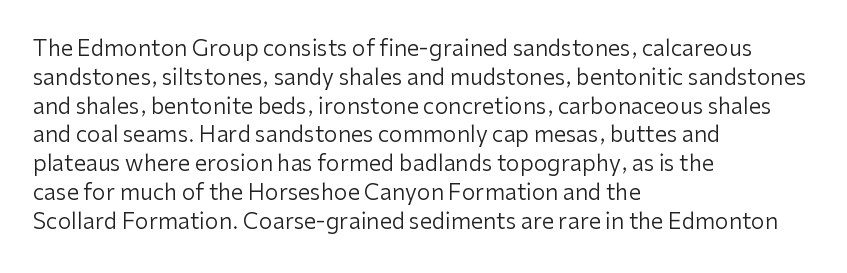
The image shows 22 px text type, upright; set left-aligned, normal line spacing (1.31x), normal letter spacing, not underlined.
